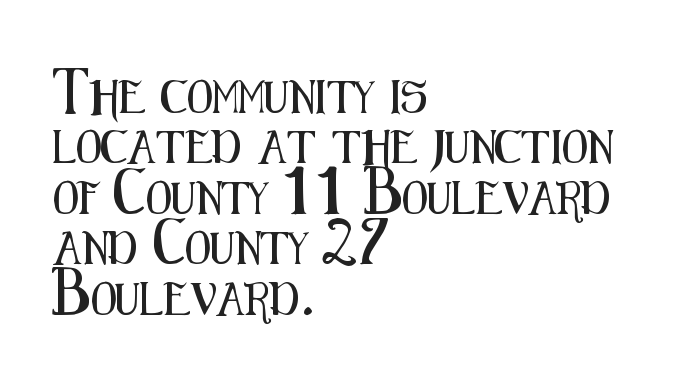
{"italic": "no", "width": "condensed", "stroke_contrast": "medium", "x_height": "medium", "monospaced": "no", "underline": "no", "align": "left", "line_spacing": "normal", "line_spacing_ratio": 1.53, "letter_spacing": "normal", "letter_spacing_em": 0.0, "glyph_px": 33}
